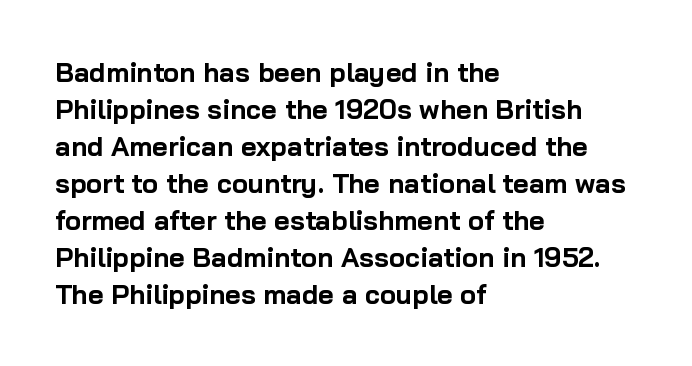
{"italic": "no", "bold": "yes", "underline": "no", "align": "left", "line_spacing": "normal", "line_spacing_ratio": 1.37, "letter_spacing": "normal", "letter_spacing_em": 0.0, "glyph_px": 27}
